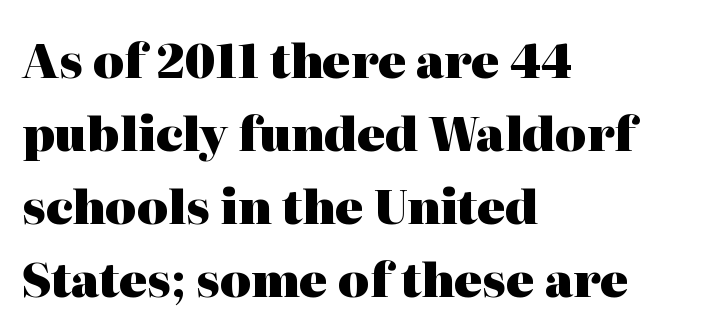
The image shows 47 px heavy serif type, upright; set left-aligned, normal line spacing (1.55x), normal letter spacing, not underlined; high stroke contrast and a medium x-height.
